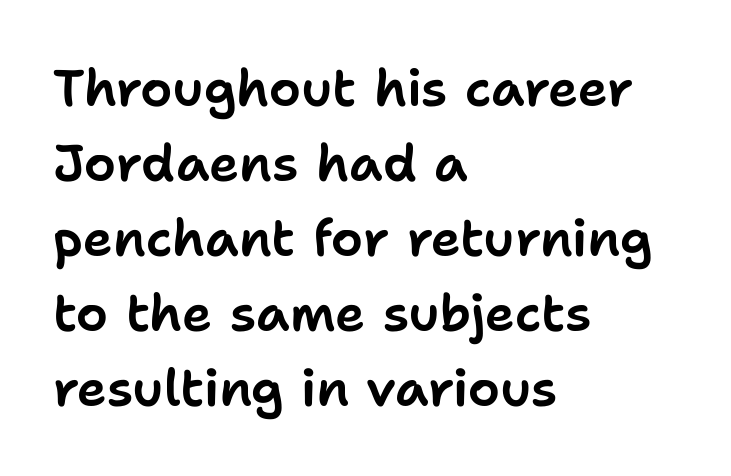
Every row of glyphs begins at an identical x-position on the left. What kind of face is this? One without serifs — a sans. Short note: letters normally spaced. What's the leading like? Ordinary, nothing unusual. The face used here is proportionally spaced, like ordinary book or web type. The specimen reads as upright at a glance.
